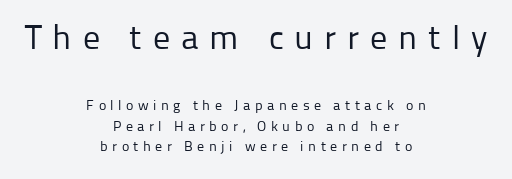
The image shows 34 px regular-weight sans-serif type, upright; set centered, normal line spacing (1.45x), unusually wide letter spacing (+0.32 em), not underlined; the first (top) block is 2.43x larger; low stroke contrast and a medium x-height.
